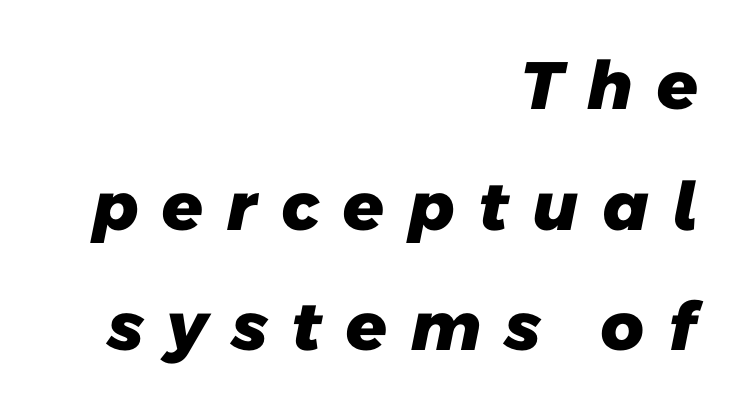
{"serif": "no", "bold": "yes", "weight": "heavy", "width": "normal", "stroke_contrast": "low", "x_height": "medium", "monospaced": "no", "underline": "no", "align": "right", "line_spacing_ratio": 1.8, "letter_spacing": "wide", "letter_spacing_em": 0.32, "glyph_px": 67}
